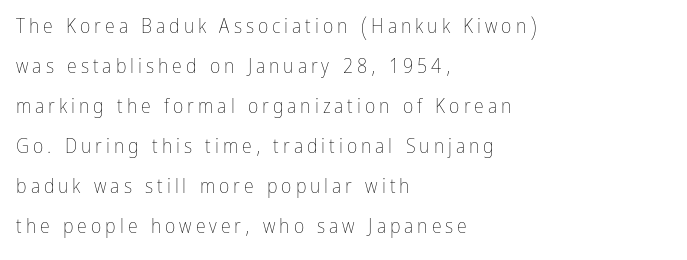
Short and long lines alike share a common starting point at left. Characters follow at a spacing far wider than the type designer built in. Rows of type keep a wide berth in the vertical direction. Ascenders rise straight up at ninety degrees. Nothing heavy about these letters — not bold at all. A bare baseline throughout the passage.
